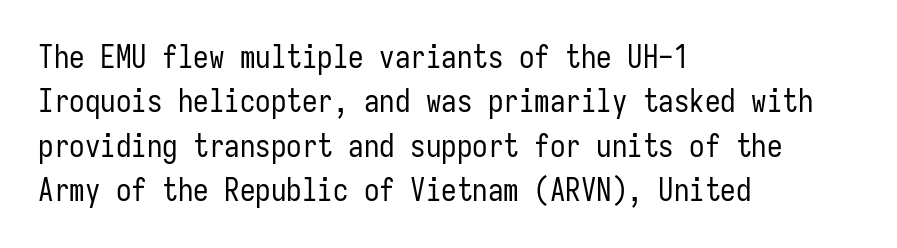
{"serif": "no", "italic": "no", "bold": "no", "weight": "regular", "width": "condensed", "stroke_contrast": "low", "x_height": "medium", "monospaced": "yes", "underline": "no", "align": "left", "line_spacing": "normal", "line_spacing_ratio": 1.43, "letter_spacing": "normal", "letter_spacing_em": 0.0, "glyph_px": 31}
